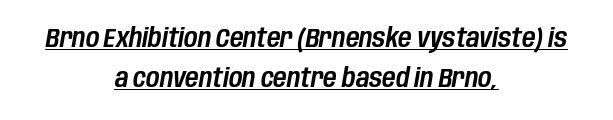
The image shows 26 px text type, italic (leaning right); set centered, normal line spacing (1.53x), normal letter spacing, underlined.
